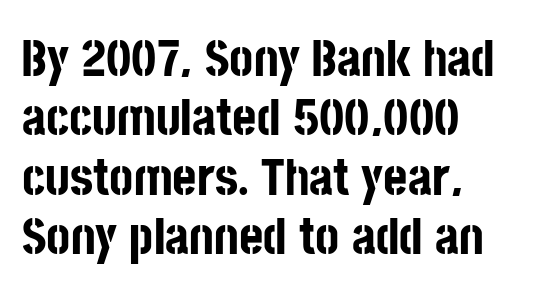
The image shows 52 px bold, condensed sans-serif type, upright; set left-aligned, tight line spacing (1.14x), normal letter spacing, not underlined; low stroke contrast and a large x-height.
